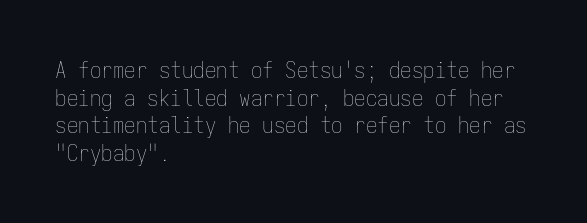
{"italic": "no", "bold": "no", "underline": "no", "align": "left", "line_spacing_ratio": 1.2, "letter_spacing": "normal", "letter_spacing_em": 0.0, "glyph_px": 23}
